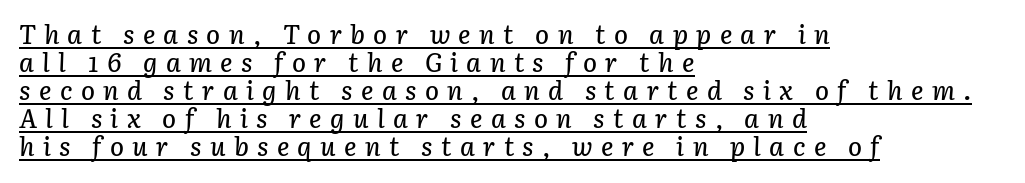
{"italic": "yes", "lean": "right", "slant_degrees": 3, "underline": "yes", "align": "left", "line_spacing": "tight", "line_spacing_ratio": 1.08, "letter_spacing": "wide", "letter_spacing_em": 0.32, "glyph_px": 26}
